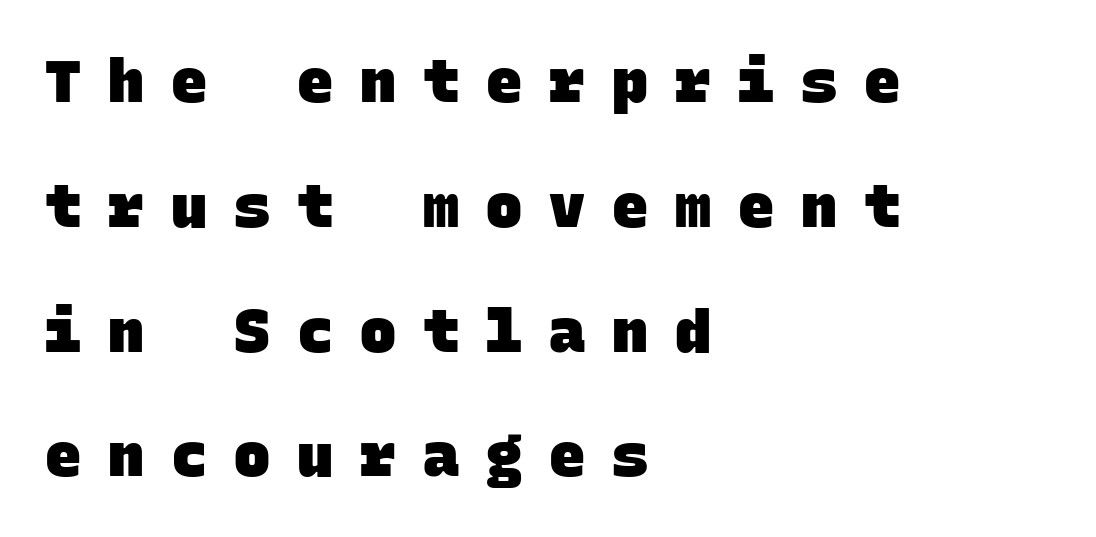
The image shows 60 px heavy sans-serif type, monospaced; set left-aligned, loose line spacing (2.08x), unusually wide letter spacing (+0.45 em), not underlined; low stroke contrast and a large x-height.
